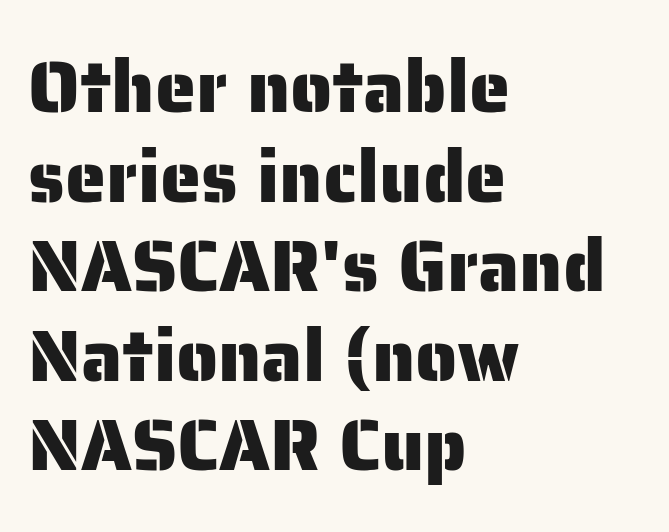
The image shows 74 px sans-serif type, upright; set left-aligned, line spacing 1.21x, normal letter spacing, not underlined; low stroke contrast and a medium x-height.
